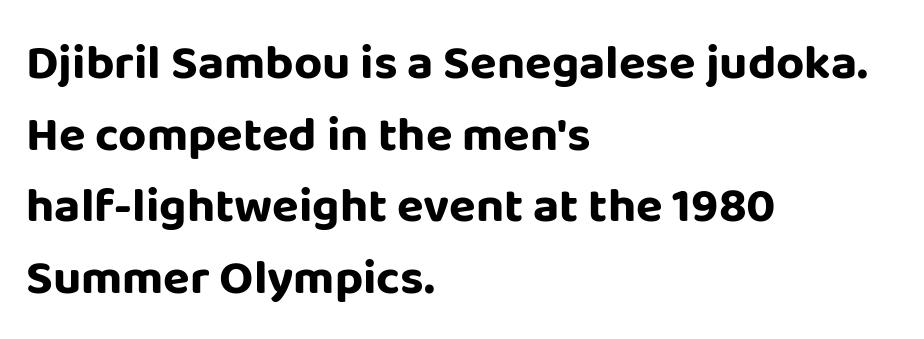
The image shows 49 px bold sans-serif type, upright; set left-aligned, normal line spacing (1.46x), normal letter spacing, not underlined; low stroke contrast and a large x-height.
